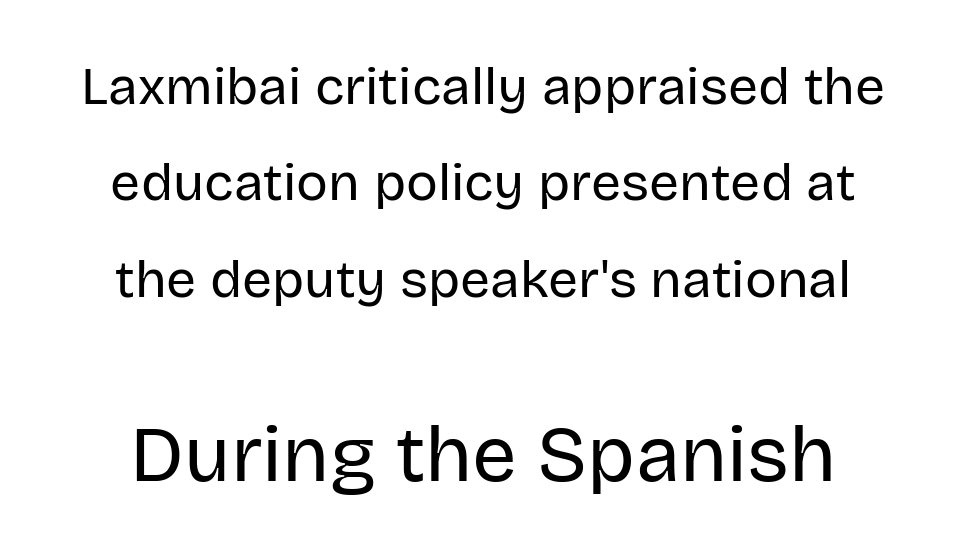
{"serif": "no", "italic": "no", "bold": "no", "weight": "regular", "width": "normal", "stroke_contrast": "low", "x_height": "large", "monospaced": "no", "underline": "no", "line_spacing_ratio": 1.82, "letter_spacing": "normal", "letter_spacing_em": 0.0, "larger_block": "second", "size_ratio": 1.49, "glyph_px": 79}
